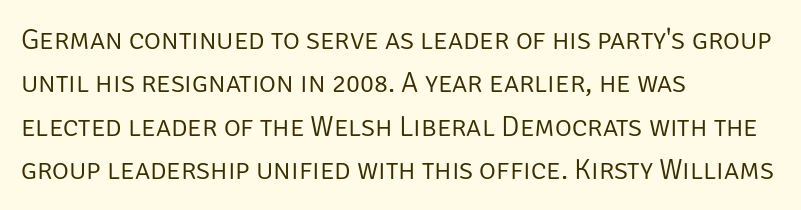
{"serif": "no", "italic": "no", "bold": "no", "weight": "light", "width": "normal", "stroke_contrast": "low", "x_height": "large", "monospaced": "no", "underline": "no", "align": "left", "line_spacing": "normal", "line_spacing_ratio": 1.5, "letter_spacing": "normal", "letter_spacing_em": 0.0, "glyph_px": 29}
